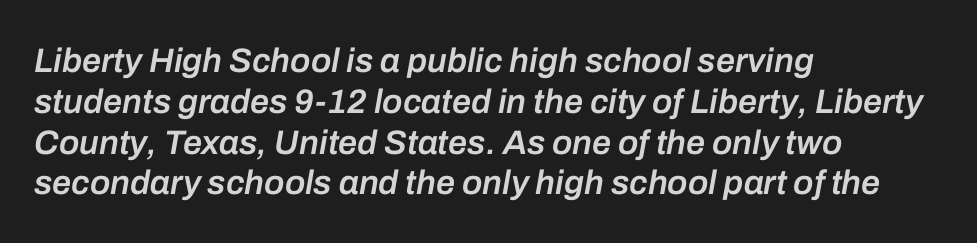
Q: Is the text bold? A: Semi-bold.
Q: Is the text italic (slanted)? A: Yes, it leans right by about 10 degrees.
Q: Is the text underlined? A: No.
Q: How is the paragraph aligned? A: Left-aligned.
Q: Is the spacing between letters normal or unusually wide? A: Normal.
Q: Width (condensed, normal, or wide)? A: Normal.
Q: Stroke contrast? A: Low.
Q: x-height? A: Medium.
Q: Monospaced? A: No.
